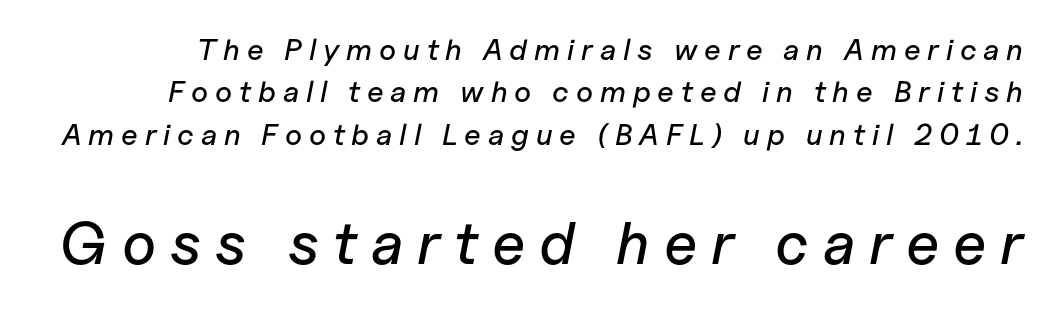
Proportional: the letters do not fall into vertical columns. Every character sits at an angle, as italics do. Caption: upper text group reduced, lower text group enlarged. Quick note: underline off. Substantial extra tracking has been applied to these lines.
